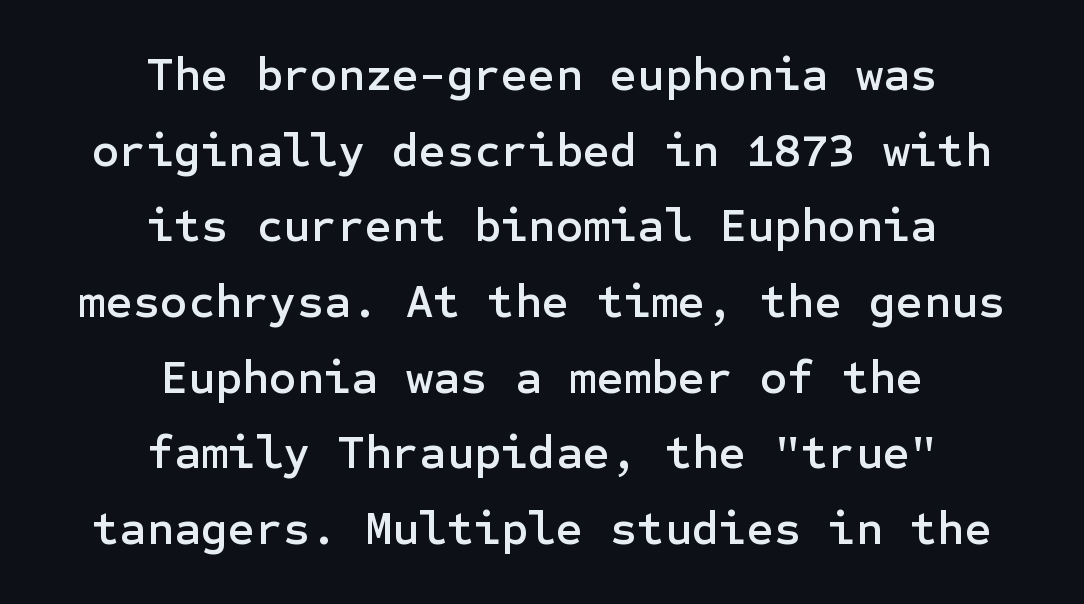
{"serif": "no", "italic": "no", "width": "normal", "stroke_contrast": "low", "x_height": "medium", "underline": "no", "align": "center", "line_spacing": "normal", "line_spacing_ratio": 1.61, "letter_spacing": "normal", "letter_spacing_em": 0.0, "glyph_px": 47}
